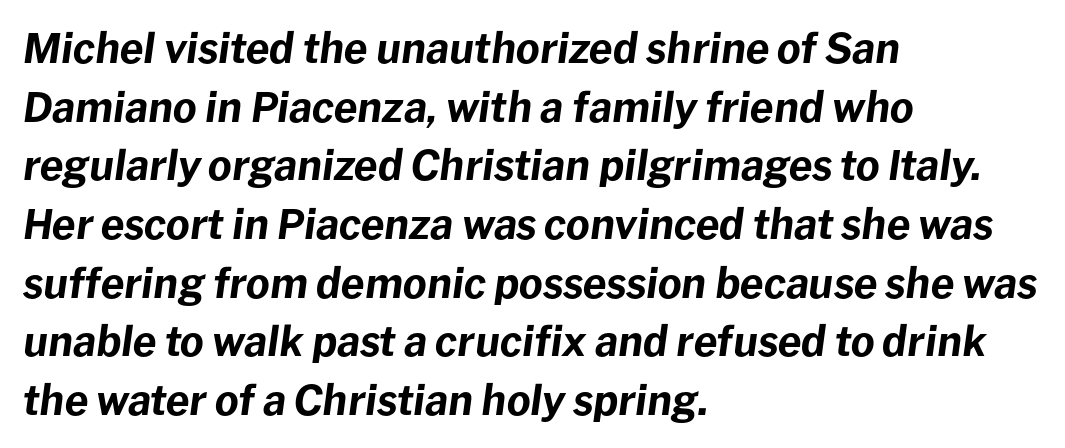
{"italic": "yes", "lean": "right", "slant_degrees": 8, "bold": "yes", "weight": "bold", "width": "normal", "stroke_contrast": "low", "x_height": "medium", "monospaced": "no", "underline": "no", "align": "left", "line_spacing": "normal", "line_spacing_ratio": 1.43, "letter_spacing": "normal", "letter_spacing_em": 0.0, "glyph_px": 41}
